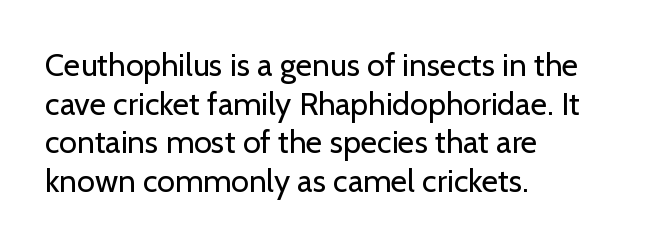
Q: Is the text bold? A: No.
Q: Is the text italic (slanted)? A: No, it is upright.
Q: Is the typeface a serif or a sans-serif typeface? A: Sans-serif.
Q: Is the text underlined? A: No.
Q: How is the paragraph aligned? A: Left-aligned.
Q: Is the spacing between letters normal or unusually wide? A: Normal.
Q: Width (condensed, normal, or wide)? A: Normal.
Q: Stroke contrast? A: Low.
Q: x-height? A: Medium.
Q: Monospaced? A: No.
